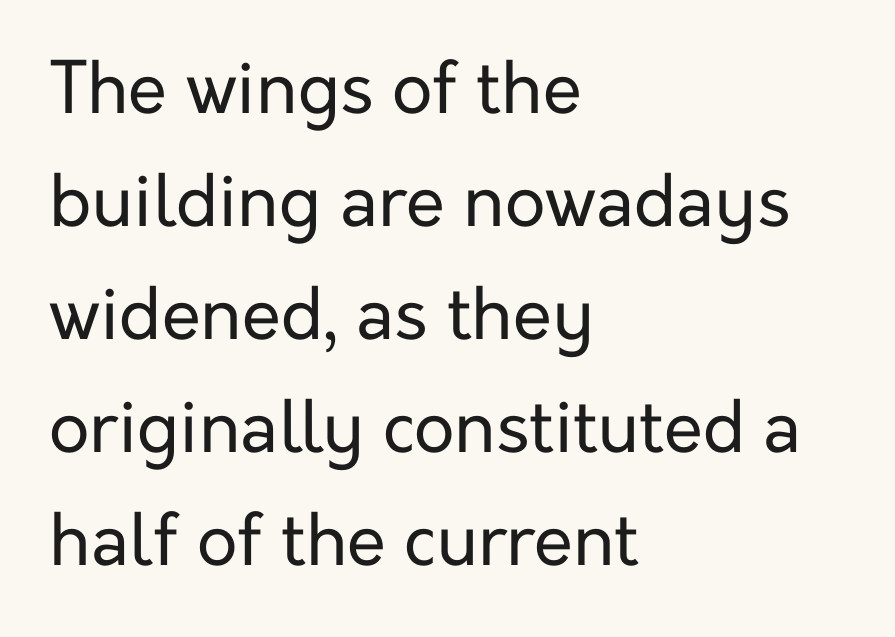
The image shows 71 px regular-weight sans-serif type, upright; set left-aligned, normal line spacing (1.59x), normal letter spacing, not underlined; low stroke contrast and a medium x-height.
